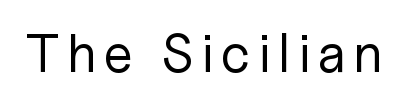
{"serif": "no", "italic": "no", "bold": "no", "weight": "regular", "width": "normal", "stroke_contrast": "low", "x_height": "medium", "monospaced": "no", "underline": "no", "glyph_px": 54}
